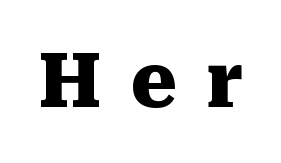
The rendering uses natural spacing where letterforms have individual widths. The glyphs are unaccompanied by any horizontal stroke below them. When letters stand straight like this, we call the style roman or upright. The horizontal fit of the characters is loose and conspicuously gappy.
